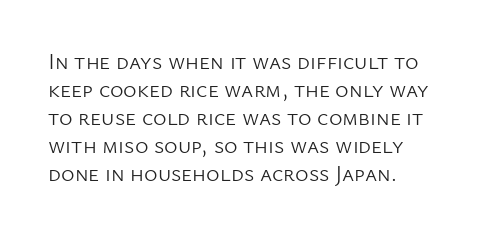
The image shows 23 px text type, upright; set left-aligned, line spacing 1.22x, normal letter spacing, not underlined.
